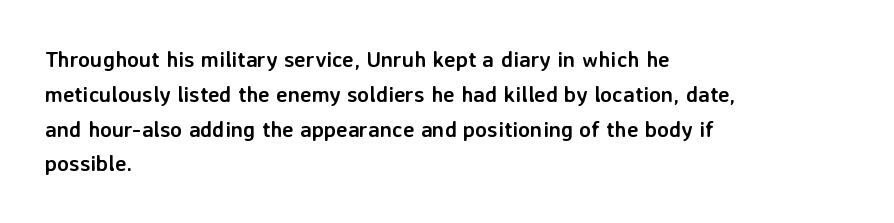
The image shows 22 px bold type, upright; set left-aligned, normal line spacing (1.58x), normal letter spacing, not underlined.
